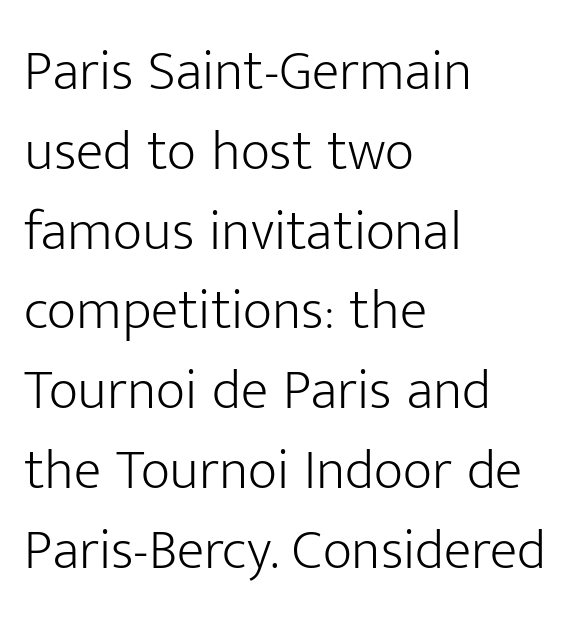
A quiet, ordinary-to-light weight characterises the typeface. The vertical gap from one line to the next is medium. The ragged edge is on the right, which tells us the setting is flush left. Here the glyphs are tracked normally, forming tight word shapes.
